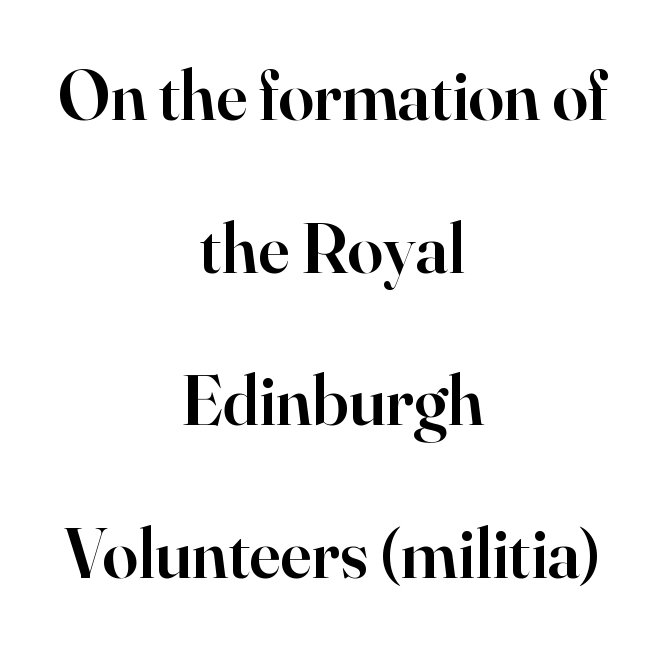
Q: Is the text bold? A: Semi-bold.
Q: Is the text italic (slanted)? A: No, it is upright.
Q: Is the typeface a serif or a sans-serif typeface? A: Serif.
Q: Is the text underlined? A: No.
Q: How is the paragraph aligned? A: Centered.
Q: Is the spacing between letters normal or unusually wide? A: Normal.
Q: Is the spacing between lines tight, normal or loose? A: Loose.
Q: Width (condensed, normal, or wide)? A: Normal.
Q: Stroke contrast? A: High.
Q: x-height? A: Small.
Q: Monospaced? A: No.
